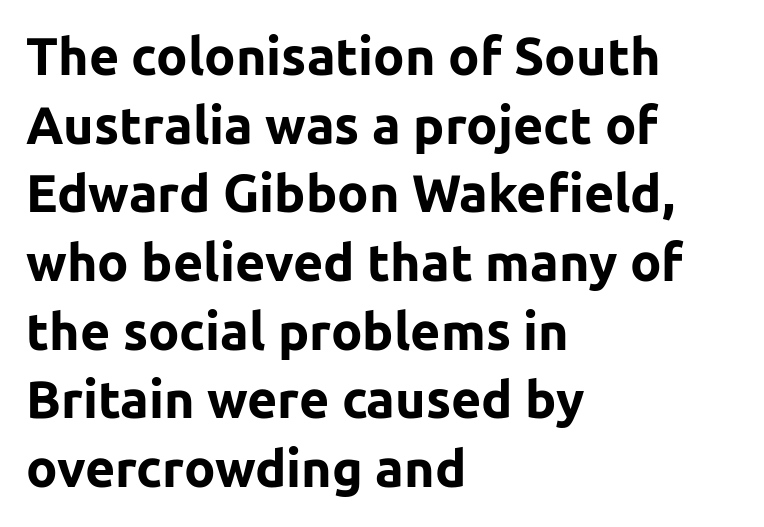
This sample uses an upright cut, with every glyph sitting square on the baseline. Is the type bold? Yes — the strokes are clearly thick and heavy. Glyph-to-glyph distance matches everyday printed text. This sample uses a sans-serif face. Notice how descenders clear the ascenders below comfortably — that's standard leading.
